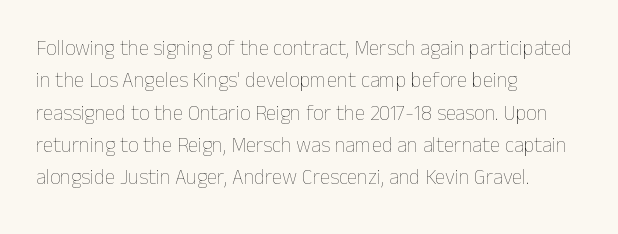
Words float on clear page, feet unadorned. Letters have the restrained weight of plain body copy at most. Horizontal alignment here is leftward, the default for most running prose. Whoever set this chose a conventional vertical rhythm. This sample uses an upright cut, with every glyph sitting square on the baseline.
